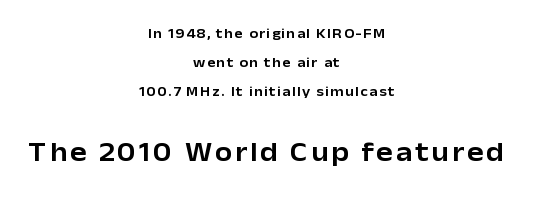
The image shows 28 px sans-serif type, upright; set centered, loose line spacing (2.06x), not underlined; the second (bottom) block is 2.0x larger; low stroke contrast and a medium x-height.
